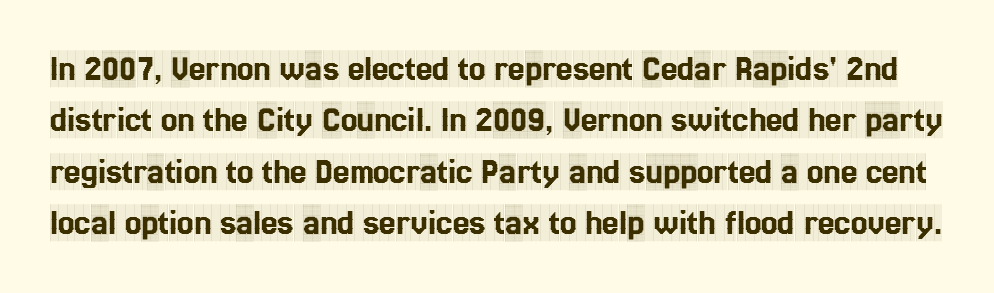
The image shows 37 px condensed serif type, upright; set normal line spacing (1.39x), normal letter spacing, not underlined; a large x-height.
